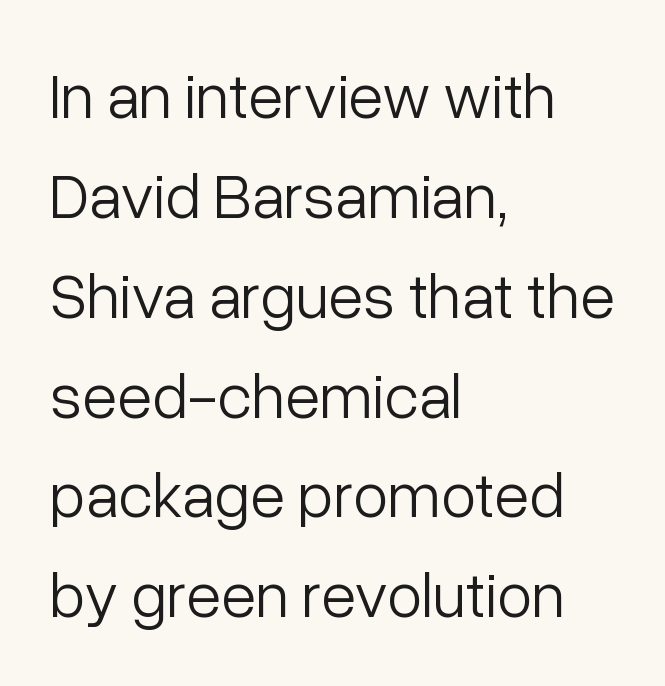
{"serif": "no", "italic": "no", "bold": "no", "weight": "light", "width": "normal", "stroke_contrast": "low", "x_height": "medium", "monospaced": "no", "underline": "no", "align": "left", "line_spacing": "normal", "line_spacing_ratio": 1.56, "letter_spacing": "normal", "letter_spacing_em": 0.0, "glyph_px": 64}
